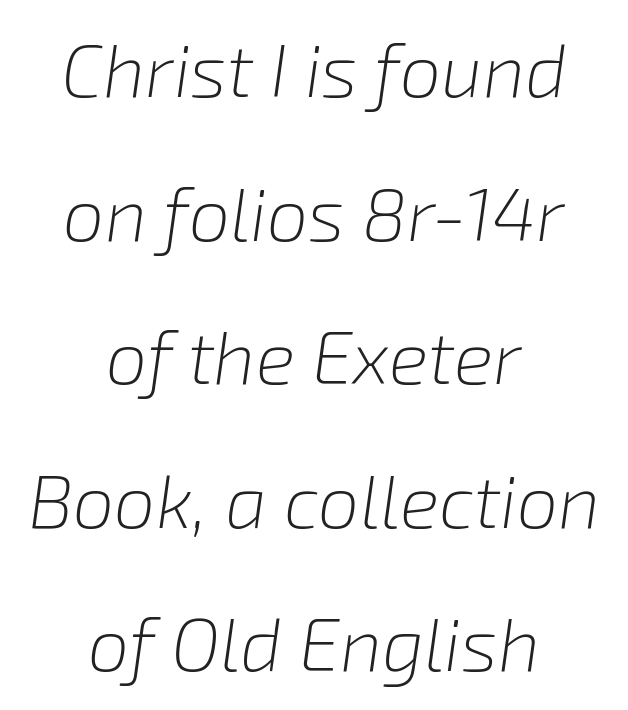
{"italic": "yes", "lean": "right", "slant_degrees": 8, "bold": "no", "weight": "light", "width": "normal", "stroke_contrast": "low", "x_height": "medium", "monospaced": "no", "underline": "no", "align": "center", "line_spacing": "loose", "line_spacing_ratio": 1.94, "letter_spacing": "normal", "letter_spacing_em": 0.0, "glyph_px": 74}
